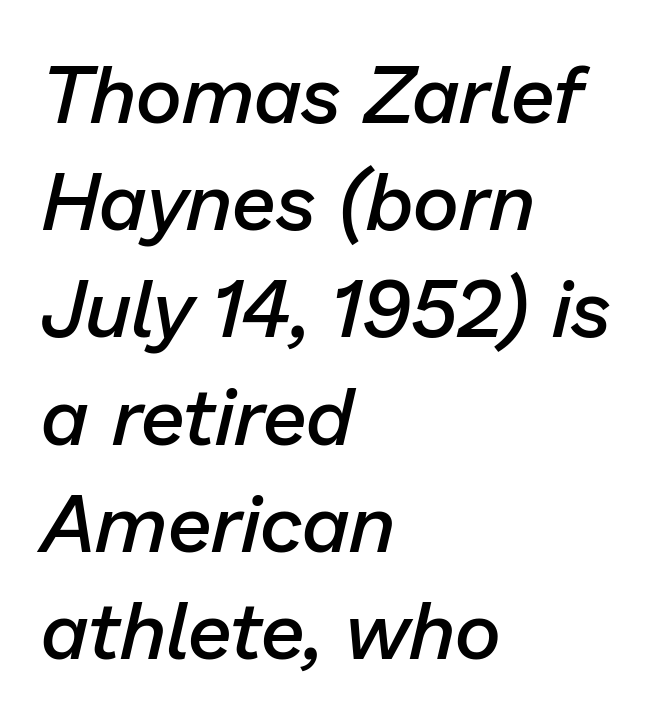
{"italic": "yes", "lean": "right", "slant_degrees": 13, "bold": "semi", "weight": "semibold", "width": "normal", "stroke_contrast": "low", "x_height": "medium", "monospaced": "no", "underline": "no", "align": "left", "line_spacing": "normal", "line_spacing_ratio": 1.34, "letter_spacing": "normal", "letter_spacing_em": 0.0, "glyph_px": 80}
